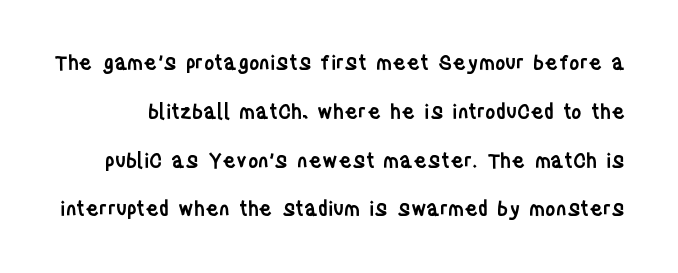
The glyphs are unaccompanied by any horizontal stroke below them. Compared with typical body copy, the letter spacing here is the same. This block would shrink considerably if given ordinary leading; it's expanded now. This is the in-between weight designers call semibold or demi.
